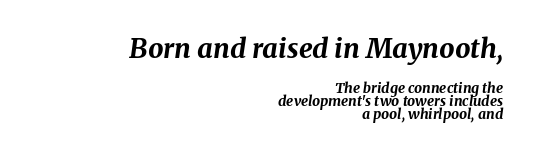
Q: Is the text bold? A: Yes.
Q: Is the text italic (slanted)? A: Yes, it leans right by about 8 degrees.
Q: Is the text underlined? A: No.
Q: How is the paragraph aligned? A: Right-aligned.
Q: Is the spacing between letters normal or unusually wide? A: Normal.
Q: Is the spacing between lines tight, normal or loose? A: Tight.
Q: Which block of text is set in a larger size, the first (top) or the second (bottom)? A: The first (top) one.
